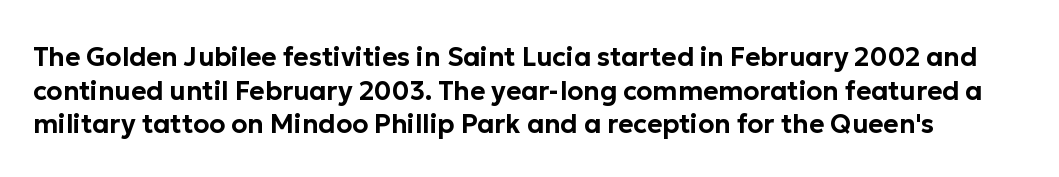
Vertical spacing — default. Nothing unusual about the tracking: characters are spaced as the font intends. Plain, unruled lines of type. Every character sits straight up, as roman type does.
